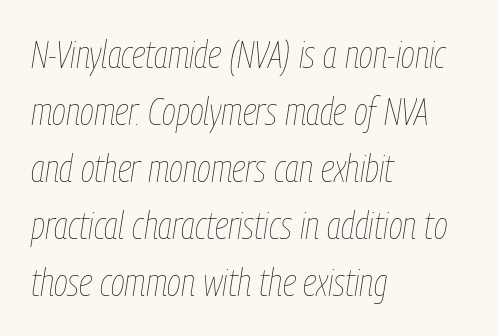
The image shows 38 px thin, condensed type, italic (leaning right); set left-aligned, normal line spacing (1.5x), normal letter spacing, not underlined; low stroke contrast and a medium x-height.
